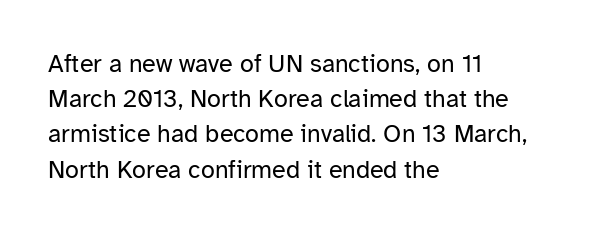
Weight: not bold — regular or lighter. Summary of vertical rhythm: regular, with standard interline spacing. Italic? Not at all — the glyphs are vertical. Words appear dense and cohesive because spacing is normal. Glance below the letters and you will spot only blank space.
